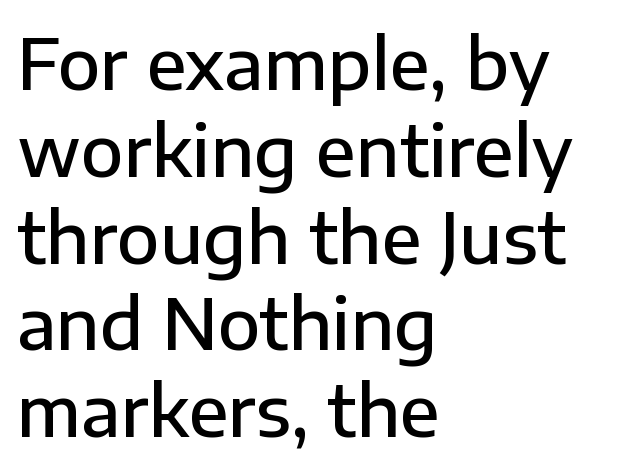
The image shows 70 px semibold sans-serif type, upright; set left-aligned, line spacing 1.24x, normal letter spacing, not underlined; low stroke contrast and a medium x-height.
